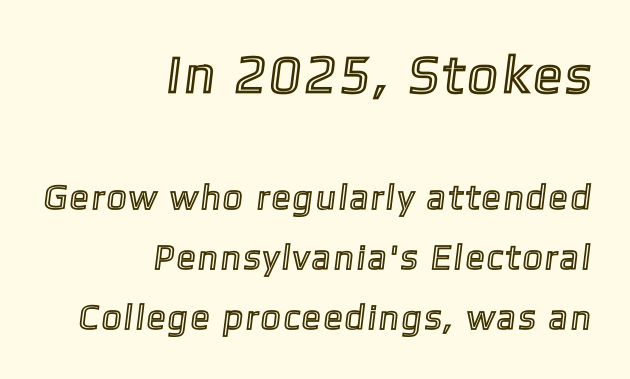
The specimen omits any rule beneath the text block's lines. You could not count columns in this text — the font is proportionally spaced. If you drew a ruler down the right edge, every line would touch it. The passage shown begins with its larger block and ends with its smaller one.
